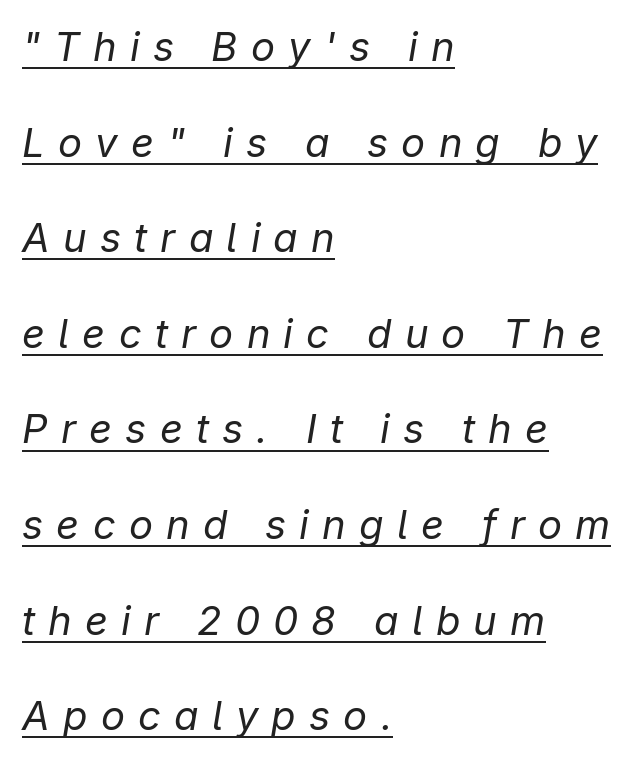
The image shows 40 px regular-weight type, italic (leaning right); set left-aligned, loose line spacing (2.39x), unusually wide letter spacing (+0.33 em), underlined; low stroke contrast and a medium x-height.
